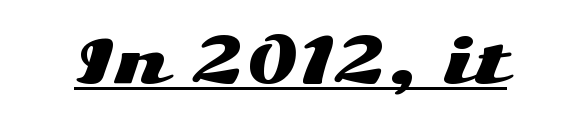
Q: Is the text italic (slanted)? A: Yes.
Q: Is the typeface a serif or a sans-serif typeface? A: Sans-serif.
Q: Is the text underlined? A: Yes.
Q: Is the spacing between letters normal or unusually wide? A: Normal.
Q: Width (condensed, normal, or wide)? A: Wide.
Q: Stroke contrast? A: Medium.
Q: x-height? A: Medium.
Q: Monospaced? A: No.
